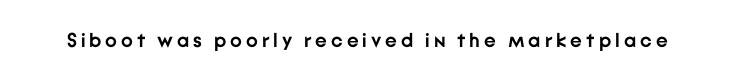
Strong, thick strokes mark this as bold type. The specimen omits any rule beneath the text block's lines. Does extra space separate the letters? Yes, quite a lot of it. A roman cut, with each character standing at attention.
